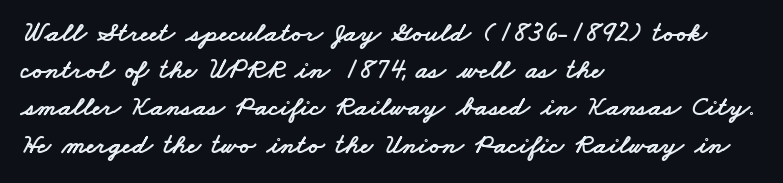
Baseline-to-baseline distance is the conventional proportion of letter height. Proportional: the letters do not fall into vertical columns. Clear beneath every line of the passage. This rendering employs a face without finishing strokes, i.e., a sans-serif. The ragged edge is on the right, which tells us the setting is flush left.
